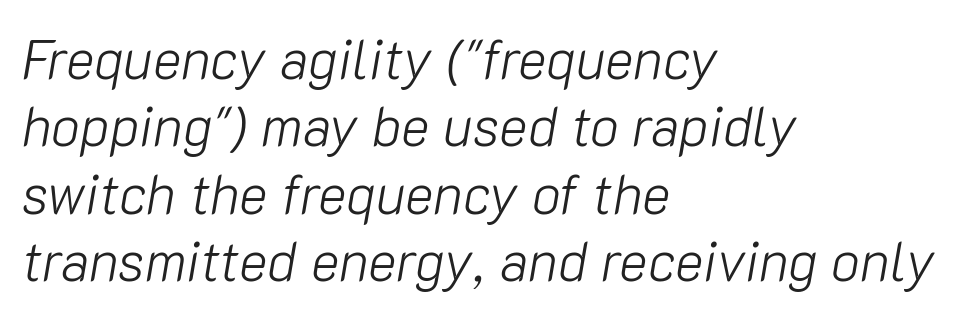
Q: Is the text bold? A: No.
Q: Is the text italic (slanted)? A: Yes, it leans right by about 10 degrees.
Q: Is the text underlined? A: No.
Q: How is the paragraph aligned? A: Left-aligned.
Q: Is the spacing between letters normal or unusually wide? A: Normal.
Q: Is the spacing between lines tight, normal or loose? A: Normal.
Q: Width (condensed, normal, or wide)? A: Normal.
Q: Stroke contrast? A: Low.
Q: x-height? A: Medium.
Q: Monospaced? A: No.
